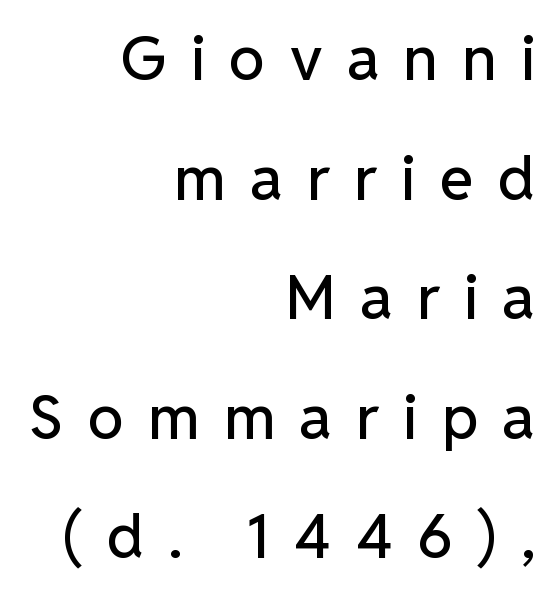
Baseline-to-baseline distance is far greater than the letter height. A roman cut, with each character standing at attention. Character widths vary here, with narrow letters taking less room than wide ones. These lines are set flush right with a ragged left edge. Honestly, there is no underline to notice here at all. Display-style spreading of the glyphs; the letterfit is very open.
